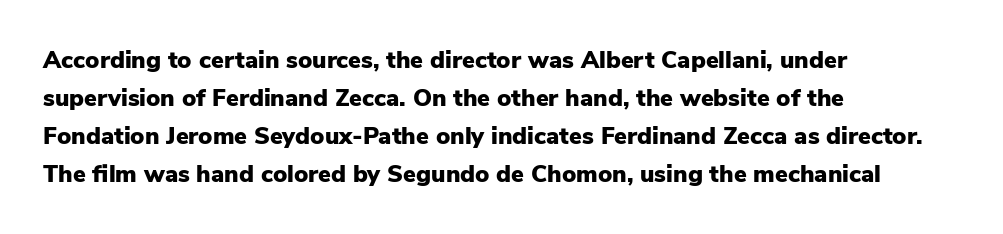
The space between consecutive lines is moderate. Alignment: flush left. The passage shown is not underscored anywhere. The type is set solid horizontally, with unmodified tracking. The characters look thick and weighty, a clear bold. Unlike italic type, these characters show no tilt at all.
